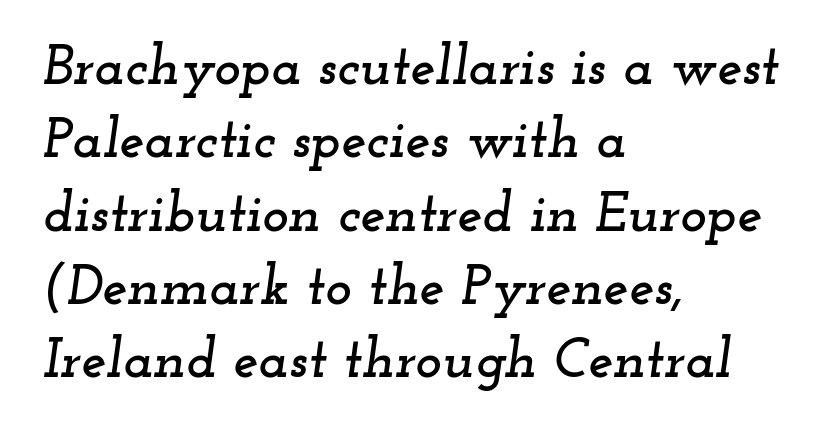
The image shows 56 px wide serif type, italic (leaning right); set left-aligned, normal line spacing (1.31x), normal letter spacing, not underlined; low stroke contrast and a small x-height.
